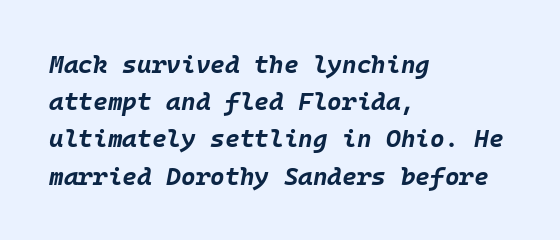
Q: Is the text bold? A: Yes.
Q: Is the text italic (slanted)? A: Yes, it leans right by about 10 degrees.
Q: Is the text underlined? A: No.
Q: How is the paragraph aligned? A: Left-aligned.
Q: Is the spacing between letters normal or unusually wide? A: Normal.
Q: Is the spacing between lines tight, normal or loose? A: Normal.
